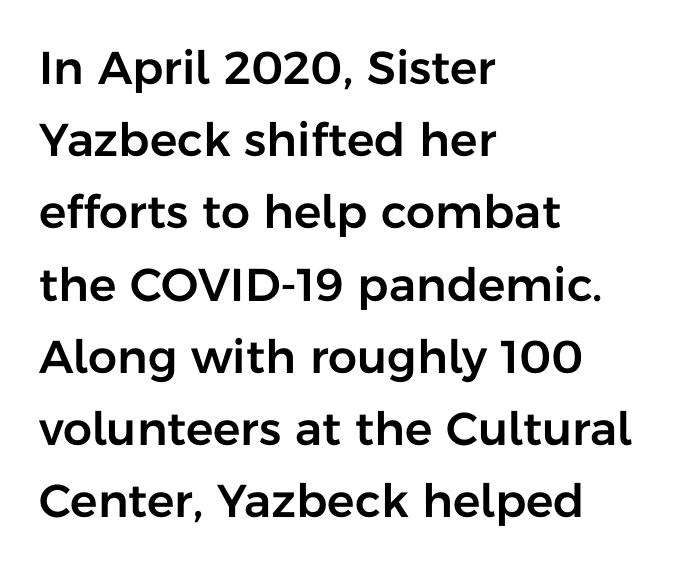
{"serif": "no", "italic": "no", "width": "normal", "stroke_contrast": "low", "x_height": "medium", "monospaced": "no", "underline": "no", "align": "left", "line_spacing": "normal", "line_spacing_ratio": 1.57, "letter_spacing": "normal", "letter_spacing_em": 0.0, "glyph_px": 46}
